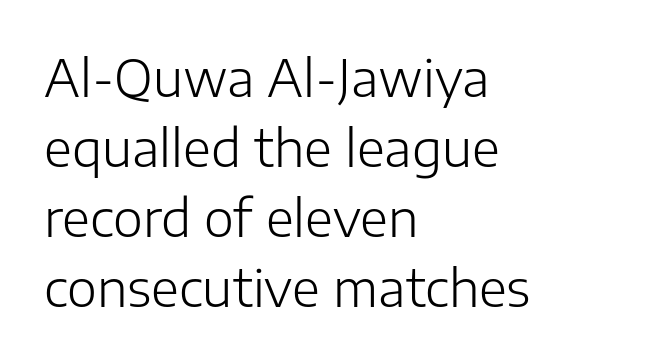
Q: Is the text bold? A: No.
Q: Is the text italic (slanted)? A: No, it is upright.
Q: Is the typeface a serif or a sans-serif typeface? A: Sans-serif.
Q: Is the text underlined? A: No.
Q: How is the paragraph aligned? A: Left-aligned.
Q: Is the spacing between letters normal or unusually wide? A: Normal.
Q: Is the spacing between lines tight, normal or loose? A: Normal.
Q: Width (condensed, normal, or wide)? A: Normal.
Q: Stroke contrast? A: Low.
Q: x-height? A: Medium.
Q: Monospaced? A: No.
